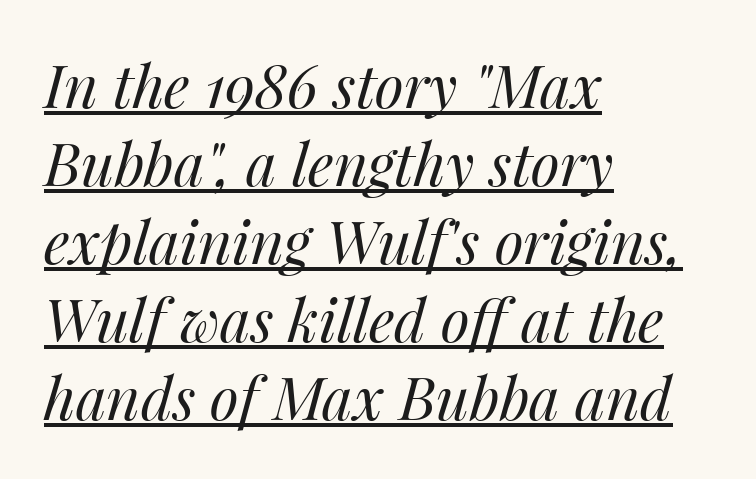
The image shows 59 px regular-weight type, italic (leaning right); set left-aligned, normal line spacing (1.32x), normal letter spacing, underlined; medium stroke contrast and a medium x-height.
